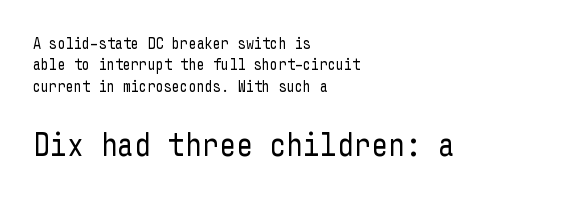
{"serif": "no", "italic": "no", "bold": "no", "weight": "regular", "width": "condensed", "stroke_contrast": "low", "x_height": "medium", "underline": "no", "align": "left", "line_spacing": "normal", "line_spacing_ratio": 1.34, "letter_spacing": "normal", "letter_spacing_em": 0.0, "larger_block": "second", "size_ratio": 2.06, "glyph_px": 33}
